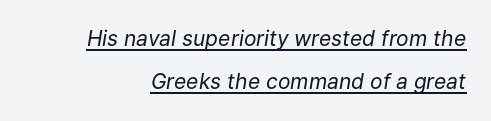
Q: Is the text bold? A: No.
Q: Is the text italic (slanted)? A: Yes, it leans right by about 9 degrees.
Q: Is the text underlined? A: Yes.
Q: Is the spacing between letters normal or unusually wide? A: Normal.
Q: Is the spacing between lines tight, normal or loose? A: Loose.
